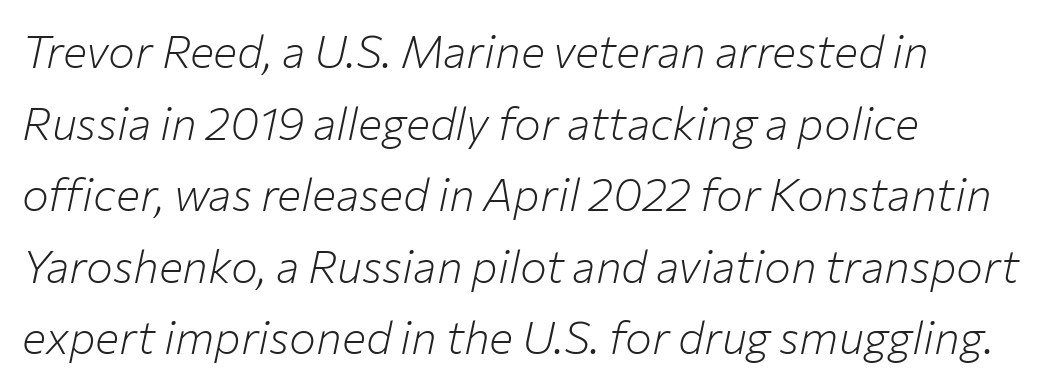
Q: Is the text bold? A: No.
Q: Is the text italic (slanted)? A: Yes, it leans right by about 12 degrees.
Q: Is the text underlined? A: No.
Q: How is the paragraph aligned? A: Left-aligned.
Q: Is the spacing between letters normal or unusually wide? A: Normal.
Q: Is the spacing between lines tight, normal or loose? A: Normal.
Q: Width (condensed, normal, or wide)? A: Normal.
Q: Stroke contrast? A: Low.
Q: x-height? A: Medium.
Q: Monospaced? A: No.
